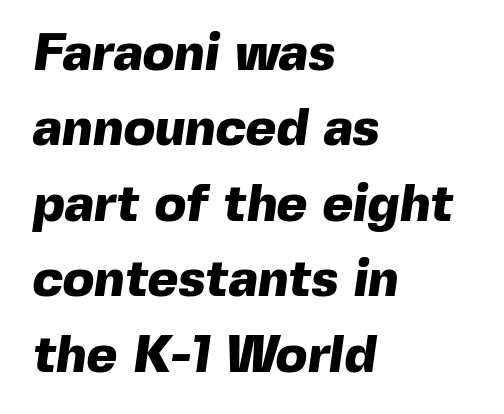
Q: Is the text bold? A: Yes.
Q: Is the typeface a serif or a sans-serif typeface? A: Sans-serif.
Q: Is the text underlined? A: No.
Q: How is the paragraph aligned? A: Left-aligned.
Q: Is the spacing between letters normal or unusually wide? A: Normal.
Q: Is the spacing between lines tight, normal or loose? A: Normal.
Q: Width (condensed, normal, or wide)? A: Normal.
Q: x-height? A: Medium.
Q: Monospaced? A: No.
